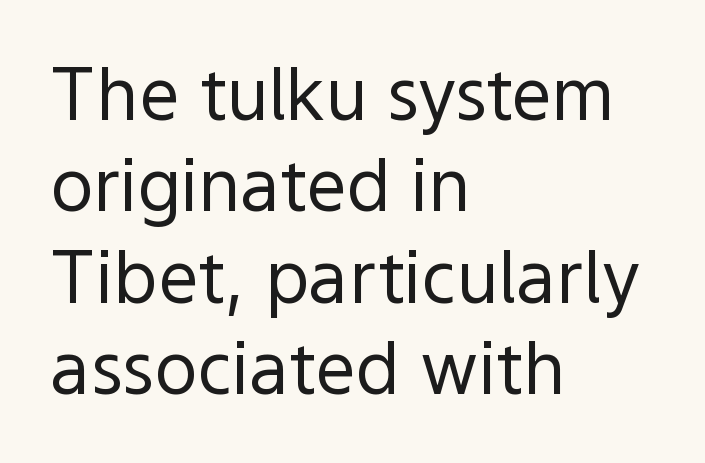
Words appear dense and cohesive because spacing is normal. If you drew a line through each stem, it would be perfectly vertical. Ink coverage per letter is moderate at most. Think of a printed novel: that variable character pitch is what you see here.
